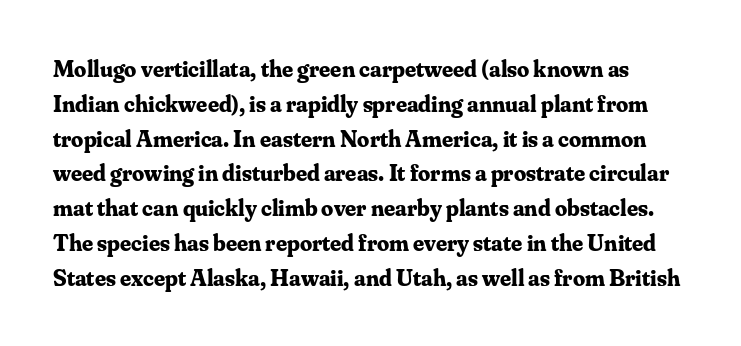
The block of text has a typical density, with ordinary space between rows. Quick note: not italic, upright. Strokes here are thick enough to call this a true bold. In terms of letterspacing, this is plain default setting. Plain, unruled lines of type.
